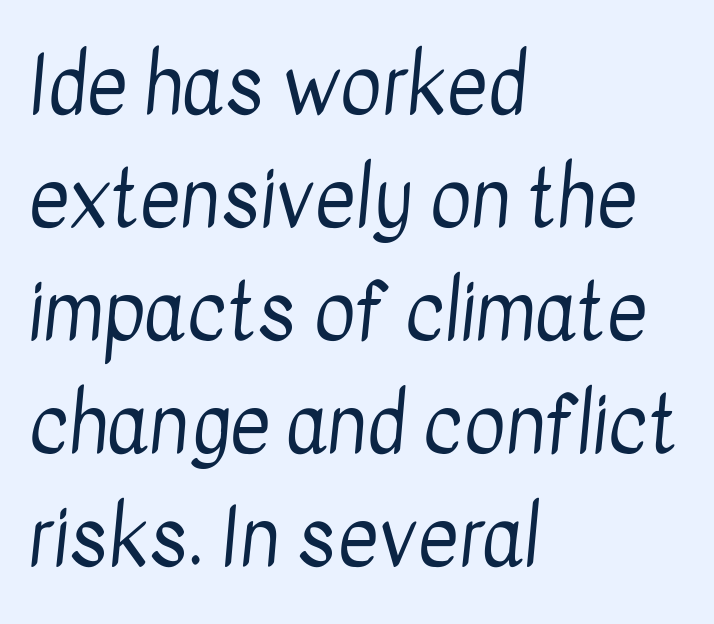
Q: Is the text bold? A: No.
Q: Is the typeface a serif or a sans-serif typeface? A: Sans-serif.
Q: Is the text underlined? A: No.
Q: How is the paragraph aligned? A: Left-aligned.
Q: Is the spacing between letters normal or unusually wide? A: Normal.
Q: Is the spacing between lines tight, normal or loose? A: Normal.
Q: Width (condensed, normal, or wide)? A: Condensed.
Q: Stroke contrast? A: Low.
Q: x-height? A: Medium.
Q: Monospaced? A: No.
